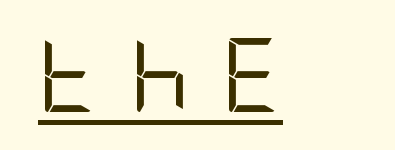
{"serif": "no", "italic": "no", "bold": "no", "weight": "regular", "width": "condensed", "stroke_contrast": "low", "x_height": "large", "underline": "yes", "letter_spacing": "wide", "letter_spacing_em": 0.43, "glyph_px": 74}
